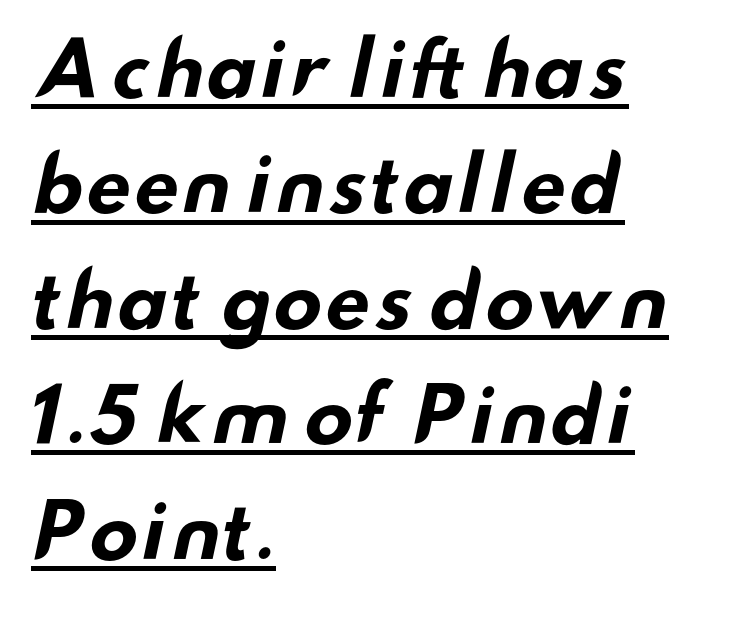
The image shows 74 px bold, wide sans-serif type; set left-aligned, normal line spacing (1.56x), normal letter spacing, underlined; low stroke contrast and a small x-height.
